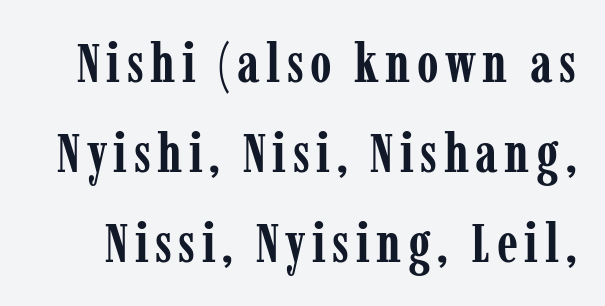
The image shows 55 px semibold, condensed serif type, upright; set normal line spacing (1.64x), not underlined; low stroke contrast and a medium x-height.
